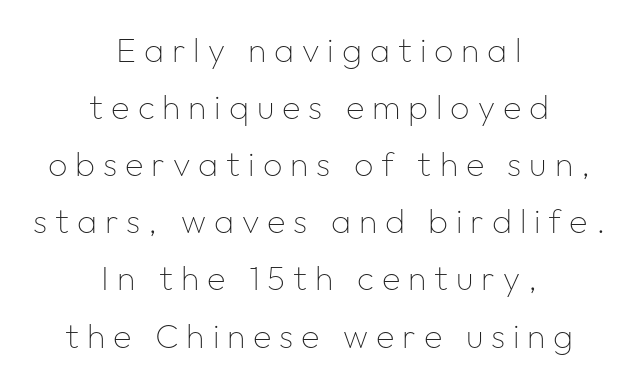
The image shows 34 px thin sans-serif type, upright; set centered, normal line spacing (1.68x), unusually wide letter spacing (+0.23 em), not underlined; low stroke contrast and a medium x-height.
